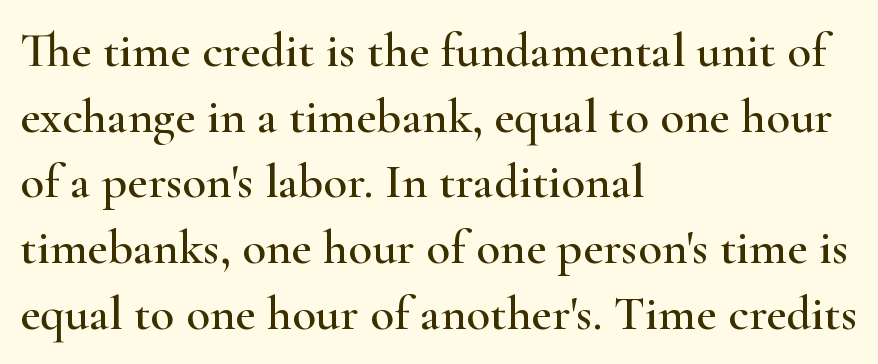
{"serif": "yes", "italic": "no", "width": "wide", "stroke_contrast": "high", "x_height": "small", "monospaced": "no", "underline": "no", "align": "left", "line_spacing": "normal", "line_spacing_ratio": 1.34, "letter_spacing": "normal", "letter_spacing_em": 0.0, "glyph_px": 49}
